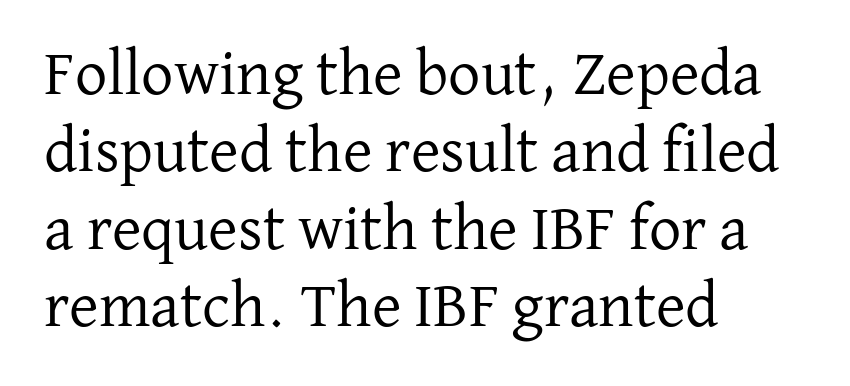
Q: Is the text bold? A: No.
Q: Is the text italic (slanted)? A: No, it is upright.
Q: Is the typeface a serif or a sans-serif typeface? A: Serif.
Q: Is the text underlined? A: No.
Q: How is the paragraph aligned? A: Left-aligned.
Q: Is the spacing between letters normal or unusually wide? A: Normal.
Q: Width (condensed, normal, or wide)? A: Normal.
Q: Stroke contrast? A: Low.
Q: x-height? A: Medium.
Q: Monospaced? A: No.
